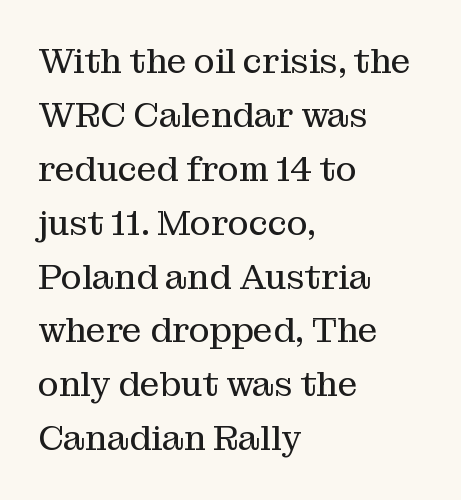
{"serif": "yes", "italic": "no", "bold": "no", "weight": "regular", "width": "normal", "stroke_contrast": "medium", "x_height": "medium", "monospaced": "no", "underline": "no", "align": "left", "line_spacing": "normal", "line_spacing_ratio": 1.54, "letter_spacing": "normal", "letter_spacing_em": 0.0, "glyph_px": 35}
